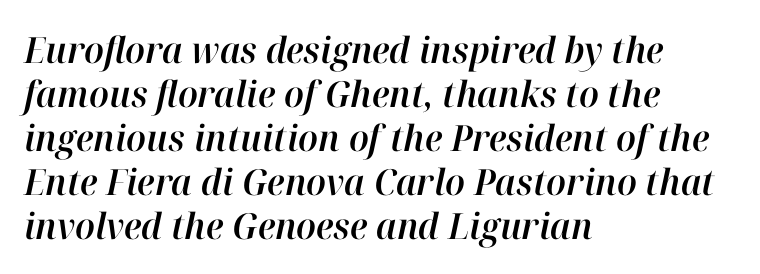
The image shows 36 px text type, italic (leaning right); set left-aligned, line spacing 1.22x, normal letter spacing, not underlined; high stroke contrast and a medium x-height.
